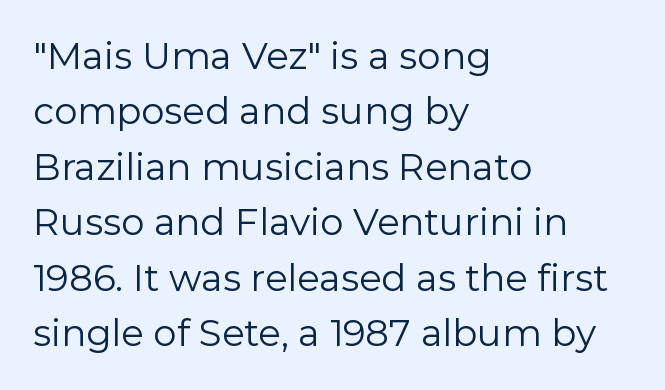
Q: Is the text bold? A: No.
Q: Is the text italic (slanted)? A: No, it is upright.
Q: Is the typeface a serif or a sans-serif typeface? A: Sans-serif.
Q: Is the text underlined? A: No.
Q: How is the paragraph aligned? A: Left-aligned.
Q: Is the spacing between letters normal or unusually wide? A: Normal.
Q: Is the spacing between lines tight, normal or loose? A: Normal.
Q: Width (condensed, normal, or wide)? A: Normal.
Q: Stroke contrast? A: Low.
Q: x-height? A: Medium.
Q: Monospaced? A: No.
